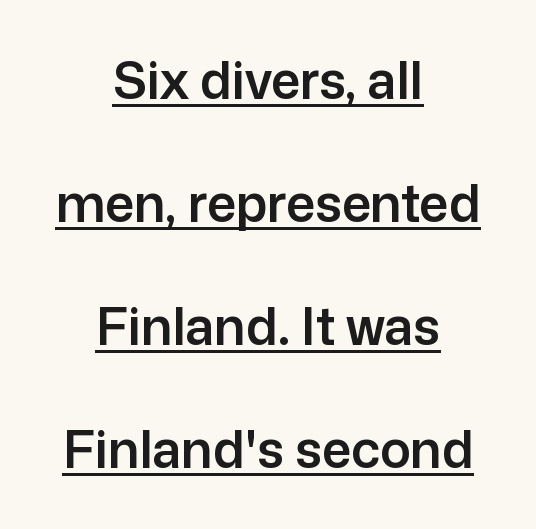
The image shows 51 px sans-serif type, upright; set centered, loose line spacing (2.41x), normal letter spacing, underlined; low stroke contrast and a medium x-height.
